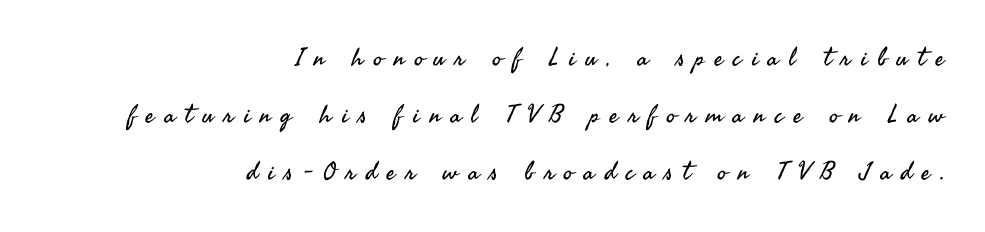
The image shows 25 px text type; set right-aligned, loose line spacing (2.29x), unusually wide letter spacing (+0.41 em), not underlined.
